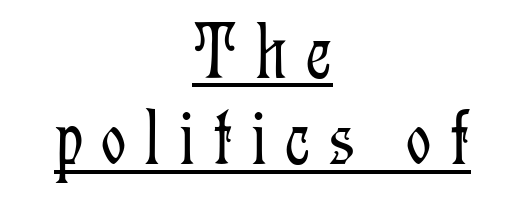
{"serif": "yes", "italic": "no", "bold": "no", "weight": "light", "width": "condensed", "stroke_contrast": "low", "x_height": "medium", "monospaced": "no", "underline": "yes", "align": "center", "line_spacing": "tight", "line_spacing_ratio": 1.09, "letter_spacing": "wide", "letter_spacing_em": 0.23, "glyph_px": 79}
